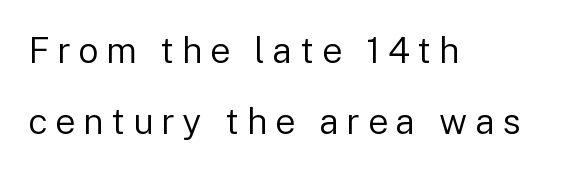
Whoever set this chose breathing room over compactness in the vertical rhythm. These lines are set flush left with a ragged right edge. In terms of posture, this sample is upright. Any mark beneath the type? The region is blank. The tracking jumps out immediately: characters are airy and widely separated. Stroke thickness stays within the range of a standard reading face or lighter.
